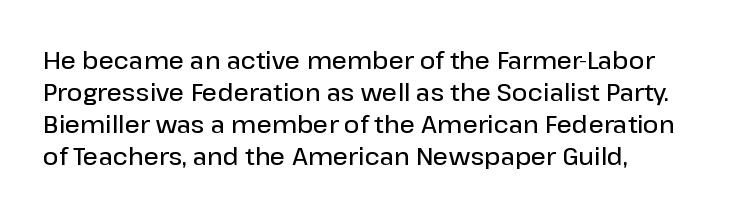
Q: Is the text bold? A: Semi-bold.
Q: Is the text italic (slanted)? A: No, it is upright.
Q: Is the text underlined? A: No.
Q: How is the paragraph aligned? A: Left-aligned.
Q: Is the spacing between letters normal or unusually wide? A: Normal.
Q: Is the spacing between lines tight, normal or loose? A: Normal.
